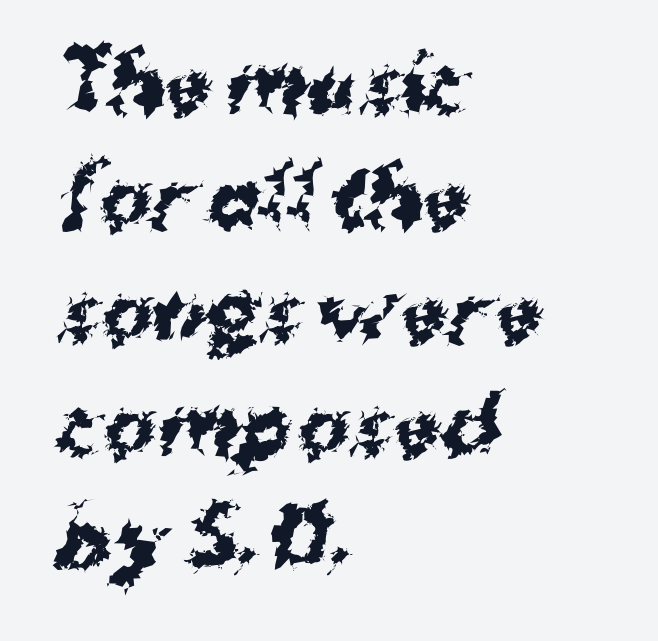
The image shows 78 px bold sans-serif type; set left-aligned, normal line spacing (1.46x), normal letter spacing, not underlined; medium stroke contrast and a medium x-height.
